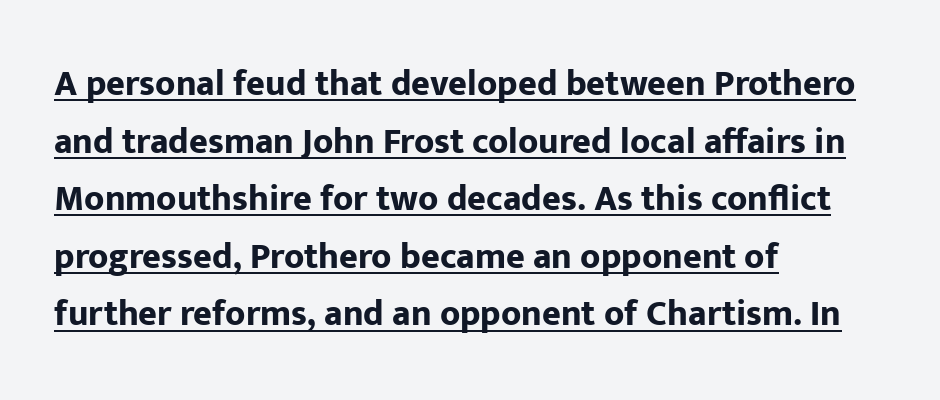
The image shows 36 px bold sans-serif type, upright; set left-aligned, normal line spacing (1.6x), normal letter spacing, underlined; low stroke contrast and a medium x-height.
